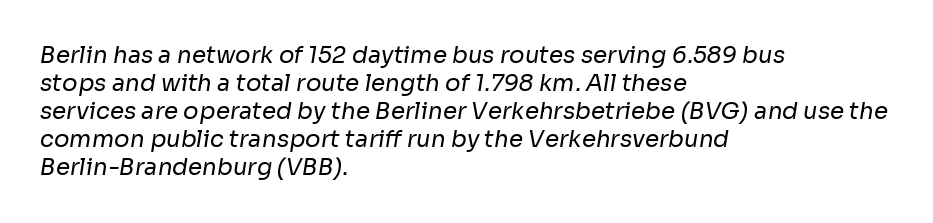
Q: Is the text bold? A: No.
Q: Is the text underlined? A: No.
Q: How is the paragraph aligned? A: Left-aligned.
Q: Is the spacing between letters normal or unusually wide? A: Normal.
